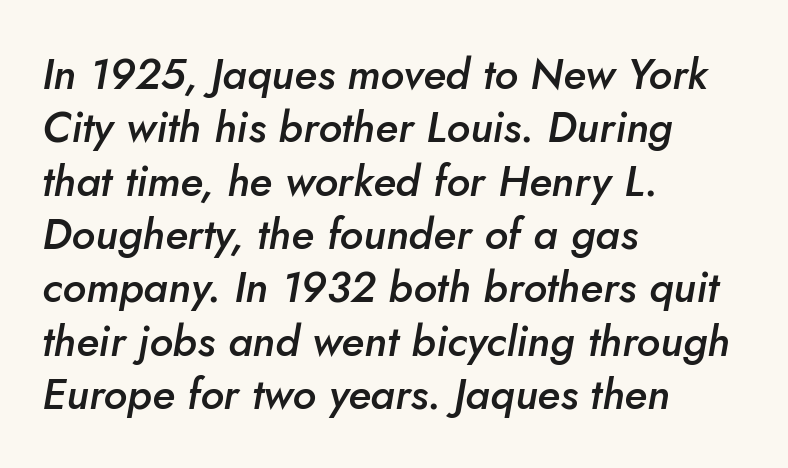
Q: Is the text bold? A: Semi-bold.
Q: Is the text italic (slanted)? A: Yes, it leans right by about 5 degrees.
Q: Is the text underlined? A: No.
Q: How is the paragraph aligned? A: Left-aligned.
Q: Is the spacing between letters normal or unusually wide? A: Normal.
Q: Width (condensed, normal, or wide)? A: Normal.
Q: Stroke contrast? A: Low.
Q: x-height? A: Small.
Q: Monospaced? A: No.
